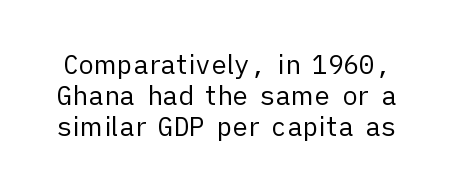
{"italic": "no", "bold": "no", "underline": "no", "line_spacing_ratio": 1.2, "letter_spacing": "normal", "letter_spacing_em": 0.0, "glyph_px": 26}
